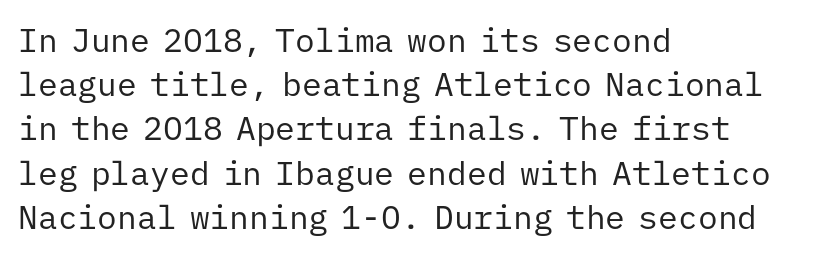
Caption: standard tracking, unaltered. Letterform terminals end flat and unadorned throughout the passage. The rag falls on the right side of this text block. The foot of each line stays bare and open. Monospaced: the letters line up in strict vertical columns. The line-height multiplier appears to be the usual default.
